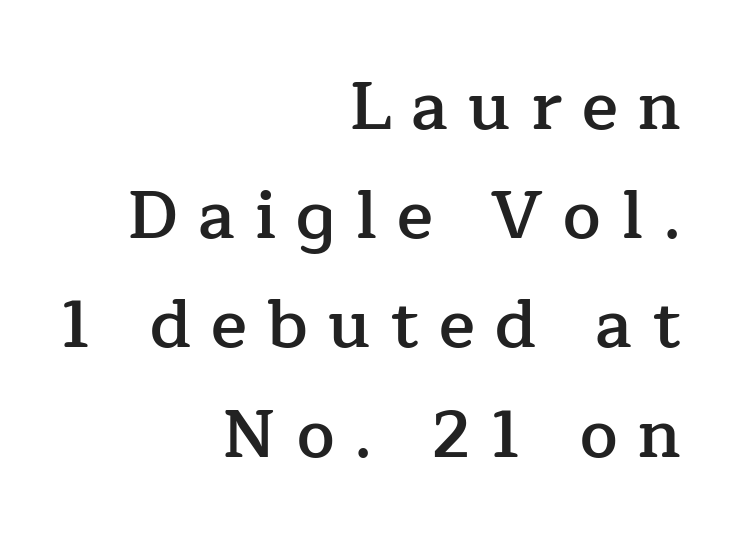
{"serif": "yes", "italic": "no", "bold": "semi", "weight": "semibold", "width": "normal", "stroke_contrast": "low", "x_height": "medium", "monospaced": "no", "underline": "no", "align": "right", "line_spacing": "normal", "line_spacing_ratio": 1.63, "letter_spacing": "wide", "letter_spacing_em": 0.3, "glyph_px": 67}
